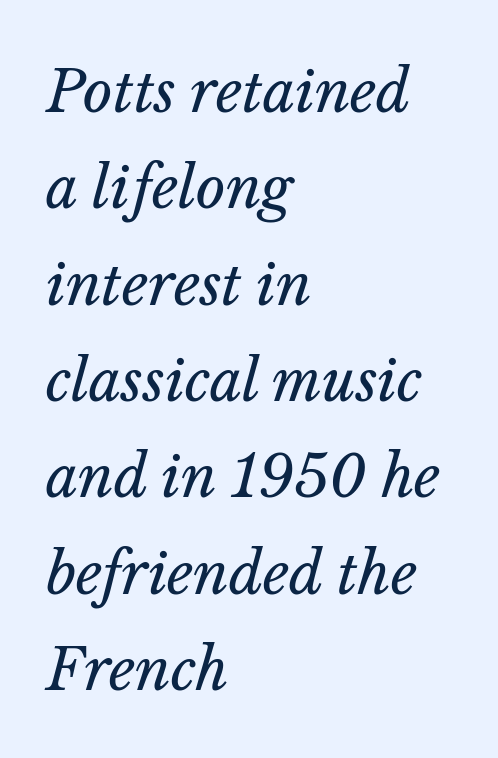
Nobody touched the tracking dial on this one. The font sits on the lighter half of the weight spectrum, regular included. Reading down the block, your eye returns to a fixed left position each line. The passage shown leans; its letterforms are oblique. The vertical gap from one line to the next is medium. The zone under the glyphs is completely vacant.
